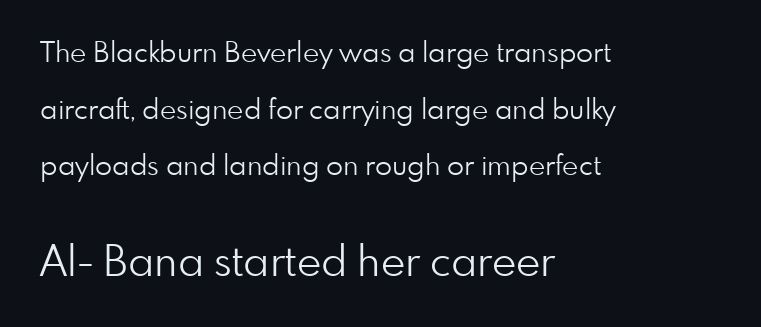
The image shows 42 px light sans-serif type, upright; set left-aligned, loose line spacing (2.02x), normal letter spacing, not underlined; the second (bottom) block is 1.5x larger; low stroke contrast and a small x-height.
